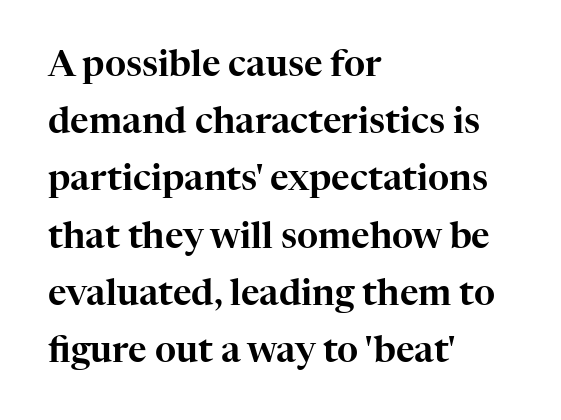
Q: Is the text italic (slanted)? A: No, it is upright.
Q: Is the typeface a serif or a sans-serif typeface? A: Serif.
Q: Is the text underlined? A: No.
Q: How is the paragraph aligned? A: Left-aligned.
Q: Is the spacing between letters normal or unusually wide? A: Normal.
Q: Is the spacing between lines tight, normal or loose? A: Normal.
Q: Width (condensed, normal, or wide)? A: Normal.
Q: Stroke contrast? A: High.
Q: x-height? A: Medium.
Q: Monospaced? A: No.
